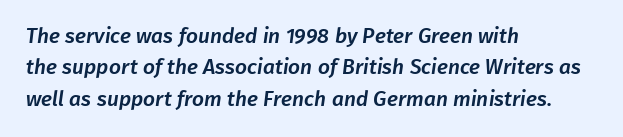
These lines keep a tight, regular rhythm from letter to letter. The rendering anchors every line to the left-hand side. Leading: standard. Clear beneath every line of the passage.
